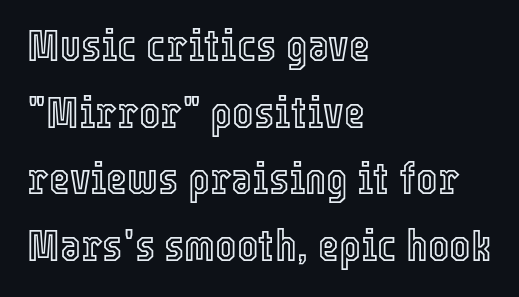
The line texture is even and compact thanks to regular tracking. Left-aligned paragraph, ragged on the right. Each letter keeps its own natural width here, so spacing adapts to shape. Vertical strokes here are truly vertical.
